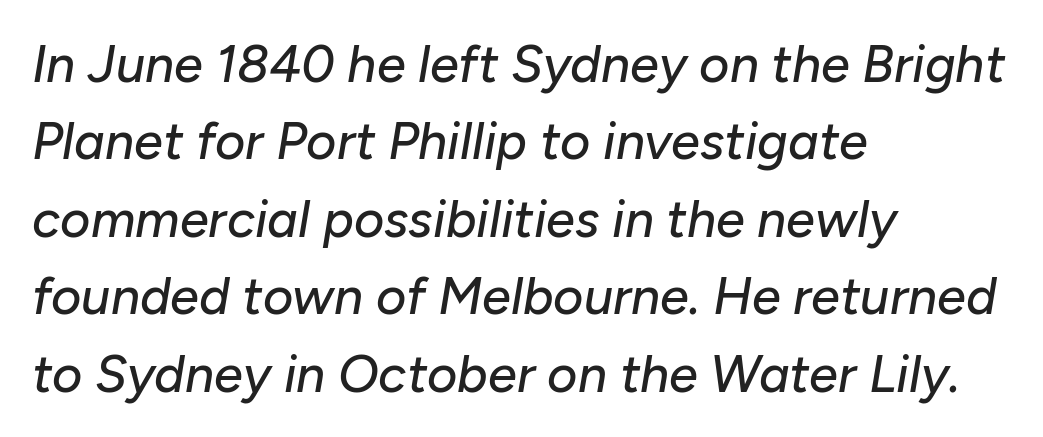
Q: Is the text italic (slanted)? A: Yes, it leans right by about 10 degrees.
Q: Is the text underlined? A: No.
Q: How is the paragraph aligned? A: Left-aligned.
Q: Is the spacing between letters normal or unusually wide? A: Normal.
Q: Is the spacing between lines tight, normal or loose? A: Normal.
Q: Width (condensed, normal, or wide)? A: Normal.
Q: Stroke contrast? A: Low.
Q: x-height? A: Medium.
Q: Monospaced? A: No.
